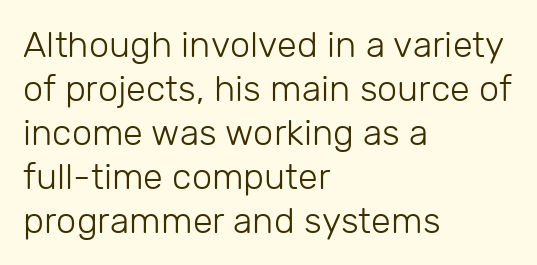
Alignment: flush left. Are there feet on the stems? There aren't — it's a sans. Nope, not italic — everything's standing straight. Heaviness? Minimal to ordinary, like unemphasized prose. Here the designer chose a conventional face with non-uniform glyph widths.
